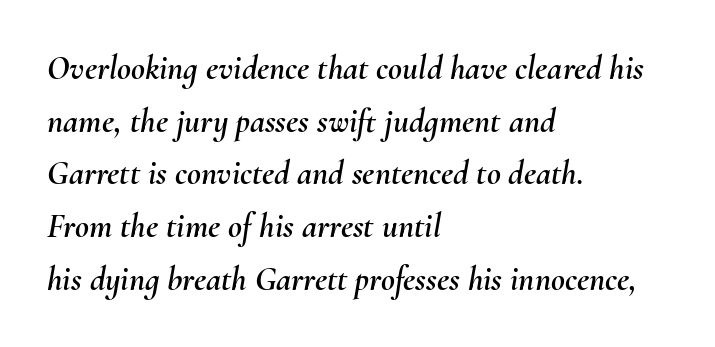
{"italic": "yes", "lean": "right", "slant_degrees": 10, "width": "normal", "stroke_contrast": "medium", "x_height": "small", "monospaced": "no", "underline": "no", "align": "left", "line_spacing": "normal", "line_spacing_ratio": 1.55, "letter_spacing": "normal", "letter_spacing_em": 0.0, "glyph_px": 34}
